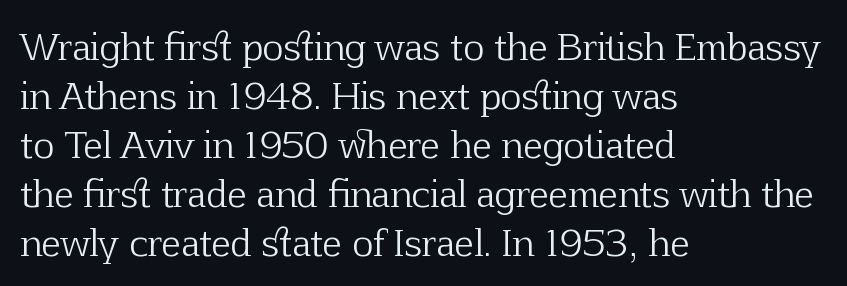
Q: Is the text bold? A: No.
Q: Is the text italic (slanted)? A: No, it is upright.
Q: Is the typeface a serif or a sans-serif typeface? A: Serif.
Q: Is the text underlined? A: No.
Q: How is the paragraph aligned? A: Left-aligned.
Q: Is the spacing between letters normal or unusually wide? A: Normal.
Q: Is the spacing between lines tight, normal or loose? A: Normal.
Q: Width (condensed, normal, or wide)? A: Normal.
Q: Stroke contrast? A: Low.
Q: x-height? A: Medium.
Q: Monospaced? A: No.
